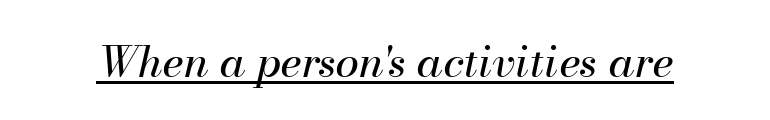
The image shows 43 px regular-weight type, italic (leaning right); set normal letter spacing, underlined; medium stroke contrast and a small x-height.
